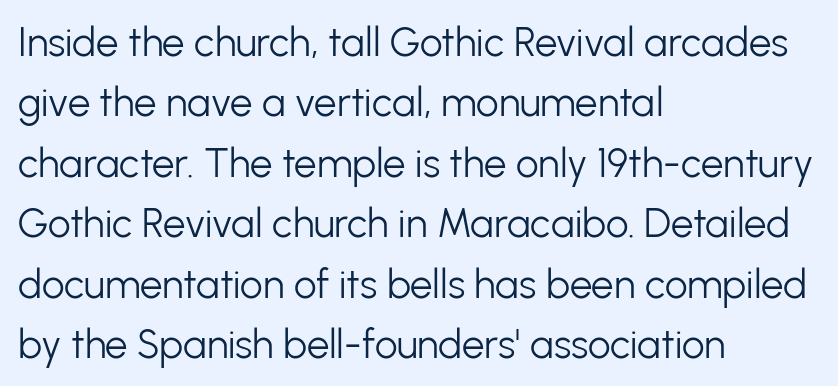
The image shows 40 px light sans-serif type, upright; set left-aligned, normal line spacing (1.51x), normal letter spacing, not underlined; low stroke contrast and a medium x-height.
